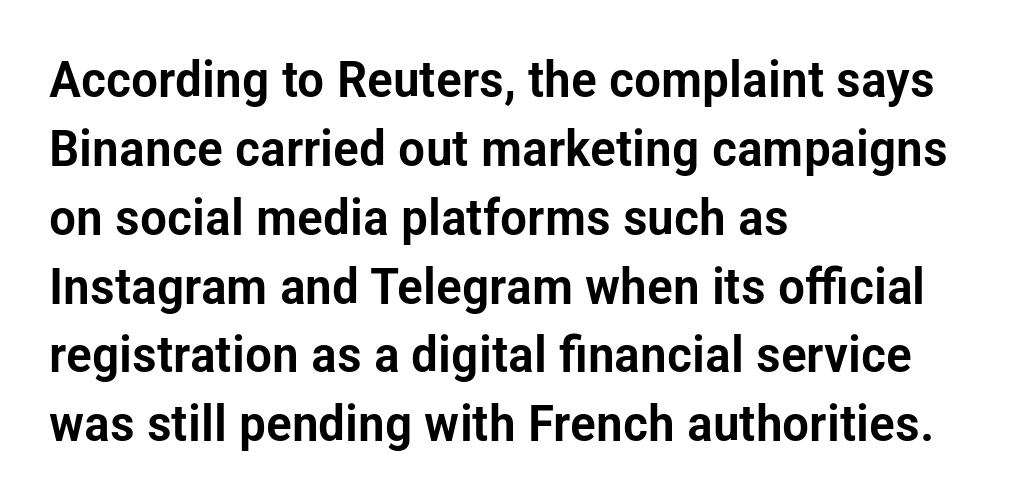
The image shows 51 px condensed sans-serif type, upright; set left-aligned, normal line spacing (1.35x), normal letter spacing, not underlined; low stroke contrast and a medium x-height.
